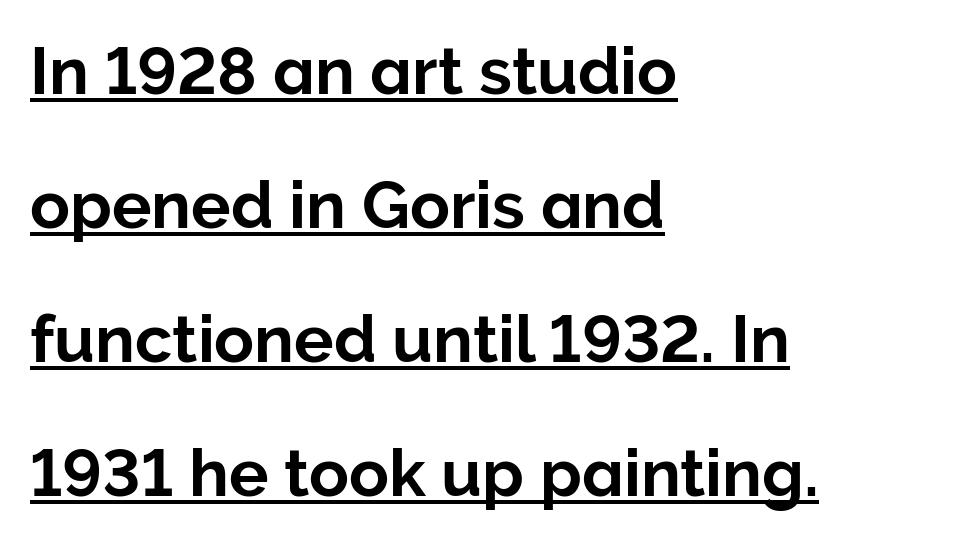
Q: Is the text italic (slanted)? A: No, it is upright.
Q: Is the typeface a serif or a sans-serif typeface? A: Sans-serif.
Q: Is the text underlined? A: Yes.
Q: How is the paragraph aligned? A: Left-aligned.
Q: Is the spacing between letters normal or unusually wide? A: Normal.
Q: Is the spacing between lines tight, normal or loose? A: Loose.
Q: Width (condensed, normal, or wide)? A: Normal.
Q: Stroke contrast? A: Low.
Q: x-height? A: Medium.
Q: Monospaced? A: No.
